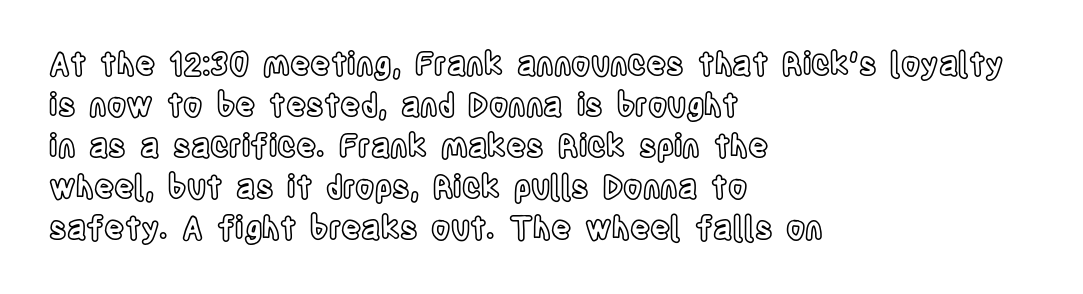
The image shows 31 px condensed type, upright; set left-aligned, normal line spacing (1.32x), normal letter spacing, not underlined; a large x-height.
